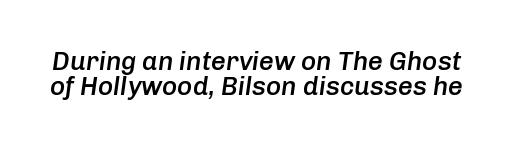
{"italic": "yes", "lean": "right", "slant_degrees": 8, "bold": "semi", "underline": "no", "line_spacing": "tight", "line_spacing_ratio": 0.97, "letter_spacing": "normal", "letter_spacing_em": 0.0, "glyph_px": 26}
